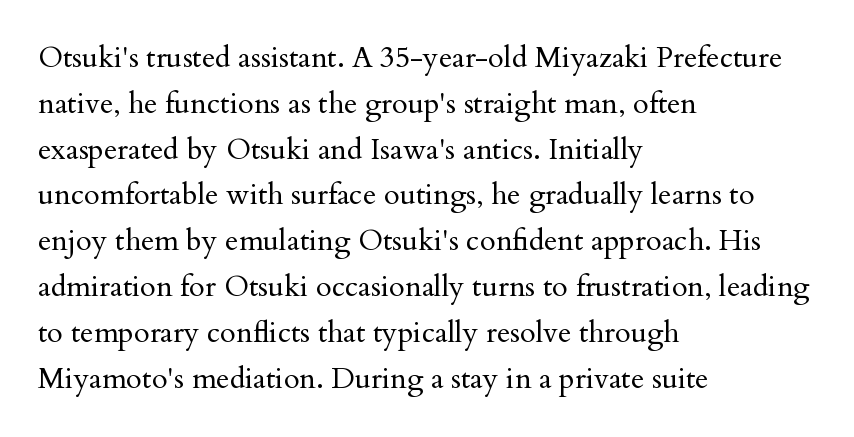
Each row of text sits above clean, open space. This rendering employs a face with finishing strokes, i.e., a serif. The leading is moderate, giving the passage an even texture. Line starts are locked; line ends wander. This reads as an unemphasized weight, regular at the heaviest. If you drew a line through each stem, it would be perfectly vertical.
